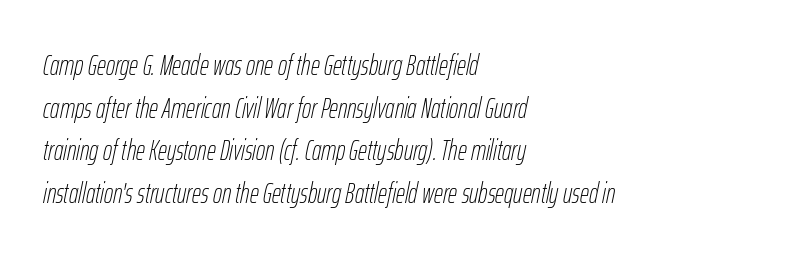
Beneath every word, the page is bare. Looks like regular typesetting: each glyph gets only the width it needs. The rows are spaced the way most documents space them. The glyphs look as if they've been sheared to an angle. No heavy texture on the line: the type isn't bold.
